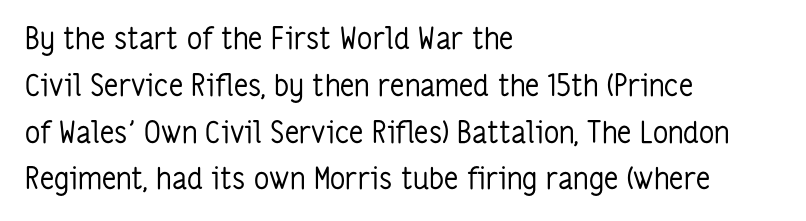
{"serif": "no", "italic": "no", "bold": "no", "weight": "regular", "width": "condensed", "stroke_contrast": "low", "x_height": "medium", "monospaced": "no", "underline": "no", "align": "left", "line_spacing": "normal", "line_spacing_ratio": 1.56, "letter_spacing": "normal", "letter_spacing_em": 0.0, "glyph_px": 30}
